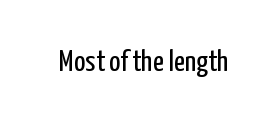
Q: Is the text bold? A: No.
Q: Is the text italic (slanted)? A: No, it is upright.
Q: Is the typeface a serif or a sans-serif typeface? A: Sans-serif.
Q: Is the text underlined? A: No.
Q: Is the spacing between letters normal or unusually wide? A: Normal.
Q: Width (condensed, normal, or wide)? A: Condensed.
Q: Stroke contrast? A: Low.
Q: x-height? A: Medium.
Q: Monospaced? A: No.
